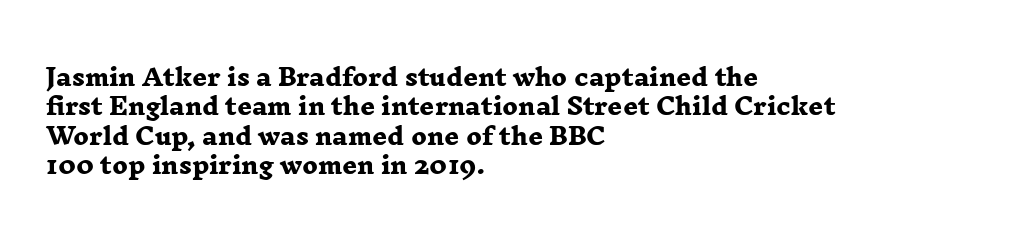
{"bold": "yes", "underline": "no", "align": "left", "line_spacing": "normal", "line_spacing_ratio": 1.28, "letter_spacing": "normal", "letter_spacing_em": 0.0, "glyph_px": 23}
